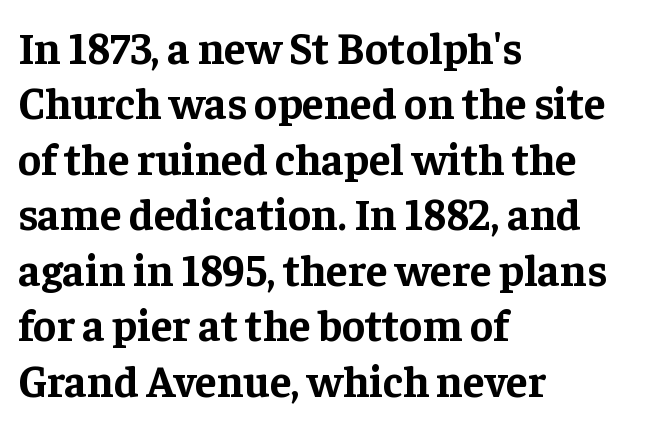
{"serif": "yes", "italic": "no", "bold": "yes", "weight": "bold", "width": "normal", "stroke_contrast": "low", "x_height": "medium", "monospaced": "no", "underline": "no", "align": "left", "line_spacing": "normal", "line_spacing_ratio": 1.26, "letter_spacing": "normal", "letter_spacing_em": 0.0, "glyph_px": 44}
